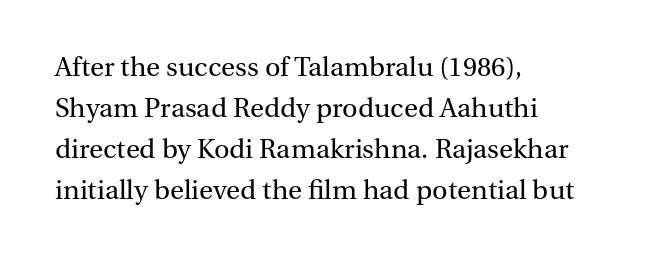
{"italic": "no", "bold": "no", "underline": "no", "align": "left", "line_spacing": "normal", "line_spacing_ratio": 1.52, "letter_spacing": "normal", "letter_spacing_em": 0.0, "glyph_px": 27}
